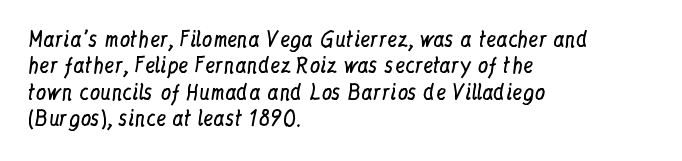
Q: Is the text bold? A: No.
Q: Is the text italic (slanted)? A: Yes.
Q: Is the text underlined? A: No.
Q: How is the paragraph aligned? A: Left-aligned.
Q: Is the spacing between letters normal or unusually wide? A: Normal.
Q: Is the spacing between lines tight, normal or loose? A: Normal.
